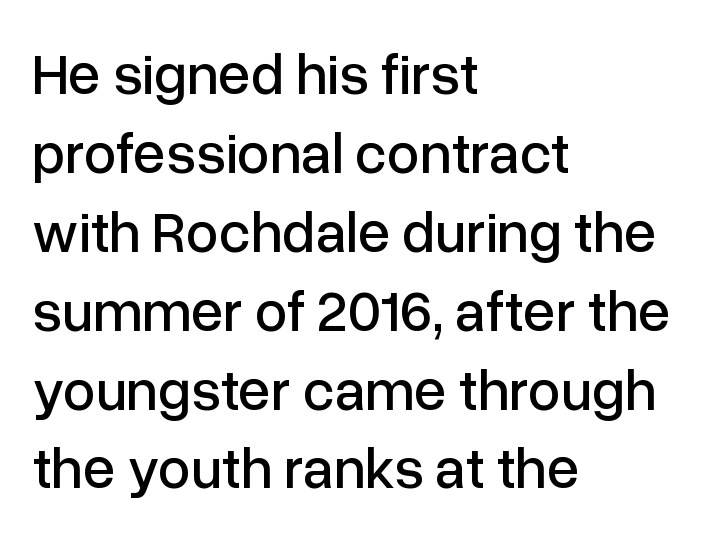
Q: Is the text italic (slanted)? A: No, it is upright.
Q: Is the typeface a serif or a sans-serif typeface? A: Sans-serif.
Q: Is the text underlined? A: No.
Q: How is the paragraph aligned? A: Left-aligned.
Q: Is the spacing between letters normal or unusually wide? A: Normal.
Q: Is the spacing between lines tight, normal or loose? A: Normal.
Q: Width (condensed, normal, or wide)? A: Normal.
Q: Stroke contrast? A: Low.
Q: x-height? A: Medium.
Q: Monospaced? A: No.
